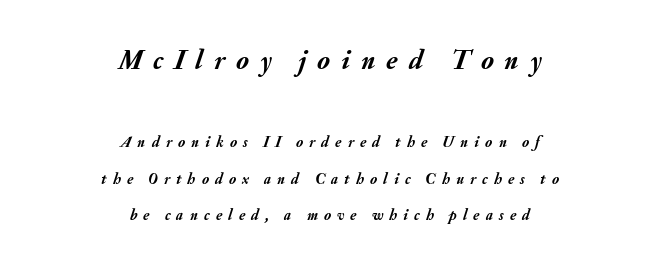
Q: Is the text bold? A: Yes.
Q: Is the text italic (slanted)? A: Yes, it leans right by about 20 degrees.
Q: Is the text underlined? A: No.
Q: How is the paragraph aligned? A: Centered.
Q: Is the spacing between letters normal or unusually wide? A: Unusually wide.
Q: Is the spacing between lines tight, normal or loose? A: Loose.
Q: Which block of text is set in a larger size, the first (top) or the second (bottom)? A: The first (top) one.
